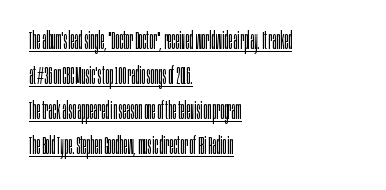
{"italic": "no", "bold": "no", "underline": "yes", "align": "left", "line_spacing": "normal", "line_spacing_ratio": 1.46, "letter_spacing": "normal", "letter_spacing_em": 0.0, "glyph_px": 24}
